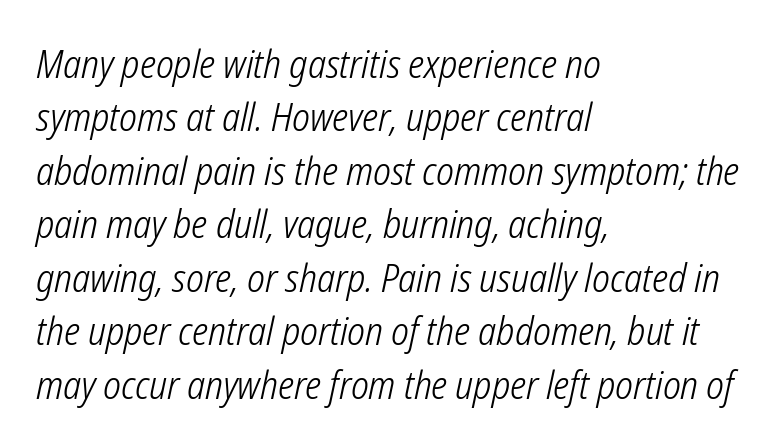
The image shows 39 px light, condensed type, italic (leaning right); set left-aligned, normal line spacing (1.37x), normal letter spacing, not underlined; low stroke contrast and a medium x-height.
